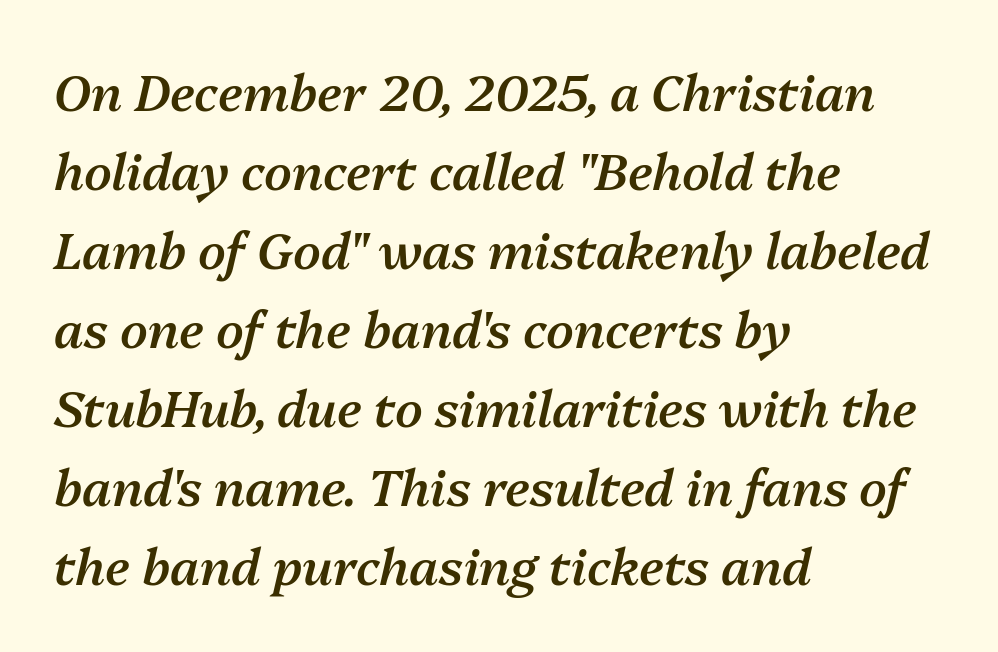
{"italic": "yes", "lean": "right", "slant_degrees": 13, "bold": "semi", "weight": "semibold", "width": "normal", "stroke_contrast": "medium", "x_height": "medium", "monospaced": "no", "underline": "no", "align": "left", "line_spacing": "normal", "line_spacing_ratio": 1.58, "letter_spacing": "normal", "letter_spacing_em": 0.0, "glyph_px": 50}
